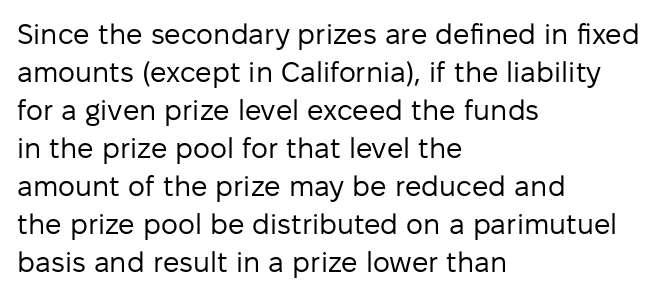
The font sits on the lighter half of the weight spectrum, regular included. The space between consecutive lines is moderate. Proportional: the letters do not fall into vertical columns. Unmarked baselines from the first word to the last.
